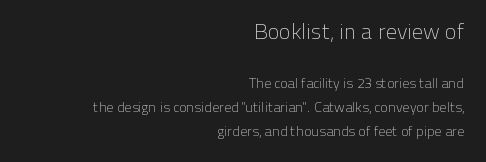
This is roman type, the default non-slanted kind. Underline: absent. Of the two passages, the one on top uses the larger point size. The passage shown is not bold in any degree. Words appear dense and cohesive because spacing is normal. Reading down the block, your eye finds every line finishing at a fixed right position.
